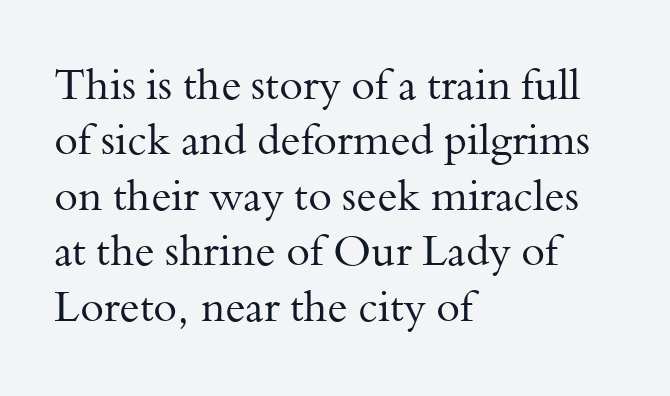
Q: Is the text bold? A: No.
Q: Is the text italic (slanted)? A: No, it is upright.
Q: Is the typeface a serif or a sans-serif typeface? A: Serif.
Q: Is the text underlined? A: No.
Q: How is the paragraph aligned? A: Left-aligned.
Q: Is the spacing between letters normal or unusually wide? A: Normal.
Q: Is the spacing between lines tight, normal or loose? A: Normal.
Q: Width (condensed, normal, or wide)? A: Normal.
Q: Stroke contrast? A: Medium.
Q: x-height? A: Small.
Q: Monospaced? A: No.
